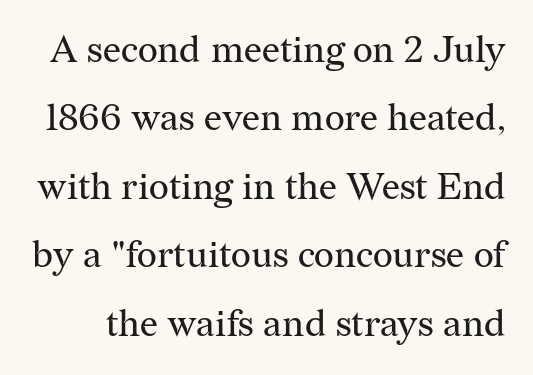
The designer went with a serif here, giving each stem small feet. Spacing verdict: proportional, widths tailored to each character. Caption: standard tracking, unaltered. You can tell it's not italic because the verticals are truly vertical. The space directly below the letters is spotless. Weight class: somewhere from thin through regular.
